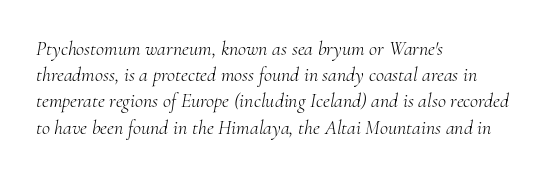
Q: Is the text bold? A: No.
Q: Is the text italic (slanted)? A: Yes, it leans right by about 10 degrees.
Q: Is the text underlined? A: No.
Q: How is the paragraph aligned? A: Left-aligned.
Q: Is the spacing between letters normal or unusually wide? A: Normal.
Q: Is the spacing between lines tight, normal or loose? A: Normal.
